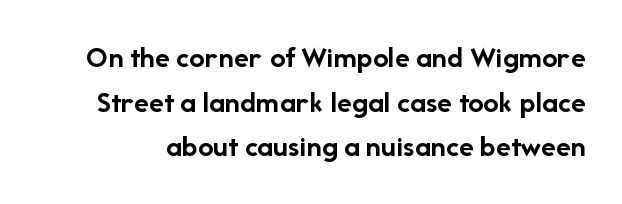
{"serif": "no", "italic": "no", "bold": "yes", "weight": "semibold", "width": "normal", "stroke_contrast": "low", "x_height": "medium", "monospaced": "no", "underline": "no", "line_spacing": "normal", "line_spacing_ratio": 1.44, "letter_spacing": "normal", "letter_spacing_em": 0.0, "glyph_px": 31}
